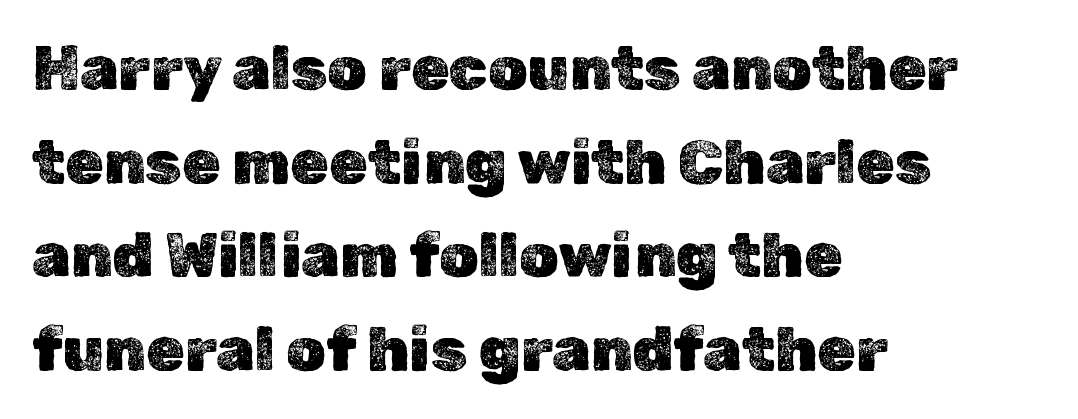
Q: Is the text italic (slanted)? A: No, it is upright.
Q: Is the text underlined? A: No.
Q: How is the paragraph aligned? A: Left-aligned.
Q: Is the spacing between letters normal or unusually wide? A: Normal.
Q: Is the spacing between lines tight, normal or loose? A: Normal.
Q: Width (condensed, normal, or wide)? A: Normal.
Q: x-height? A: Medium.
Q: Monospaced? A: No.
